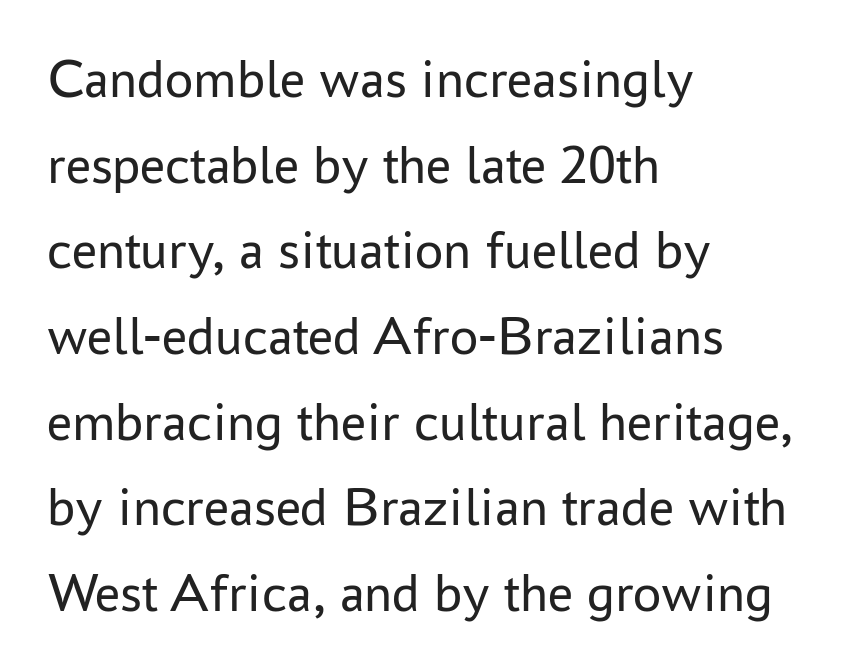
Plain, unruled lines of type. Is this a heavy cut? Hardly; it is regular or lighter. Serif or sans? Sans — the stroke terminals are bare. Ordinary non-slanted type is in use.
